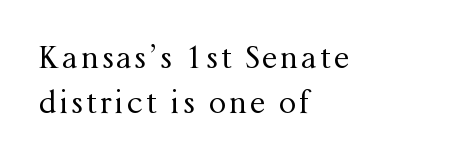
What kind of face is this? One with serifs. It's the straight-up-and-down kind of type. Counters stay open thanks to moderate or lighter strokes. The string is rendered with underlining switched off. This sample has the flowing, uneven cadence of proportional lettering. The text block is weighted toward the left margin, trailing off unevenly rightward.
